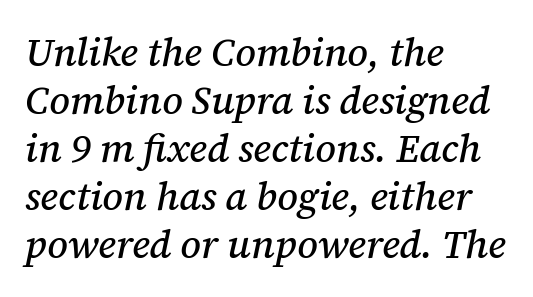
The image shows 39 px serif type, italic (leaning right); set left-aligned, line spacing 1.23x, normal letter spacing, not underlined; medium stroke contrast and a medium x-height.
